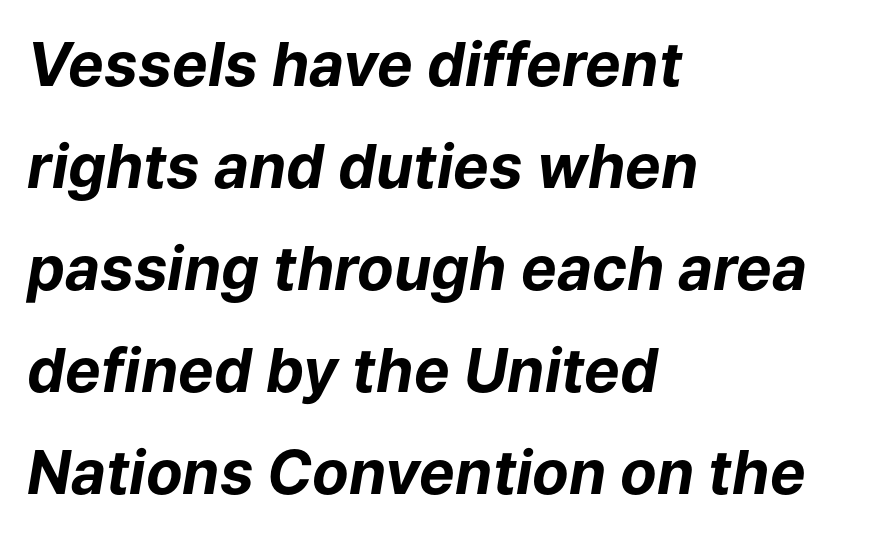
Q: Is the text bold? A: Yes.
Q: Is the text italic (slanted)? A: Yes, it leans right by about 9 degrees.
Q: Is the text underlined? A: No.
Q: How is the paragraph aligned? A: Left-aligned.
Q: Is the spacing between letters normal or unusually wide? A: Normal.
Q: Is the spacing between lines tight, normal or loose? A: Normal.
Q: Width (condensed, normal, or wide)? A: Normal.
Q: Stroke contrast? A: Low.
Q: x-height? A: Medium.
Q: Monospaced? A: No.
